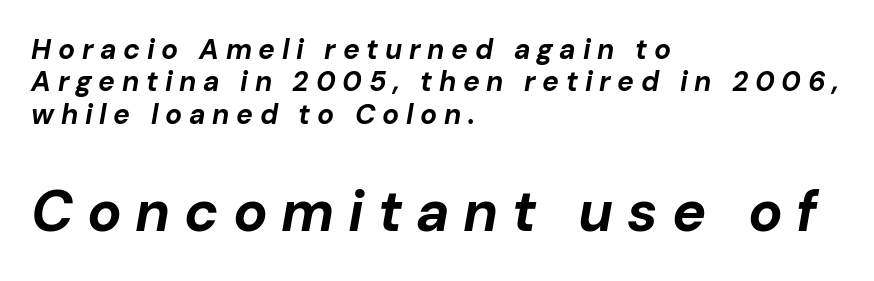
Weight: bold. In this sample the second text group is rendered at the bigger scale. Check under the words: just untouched page. Loose tracking; the words dissolve into strings of separated letters. Characters are canted at an angle relative to the baseline's perpendicular. Spacing verdict: proportional, widths tailored to each character.
